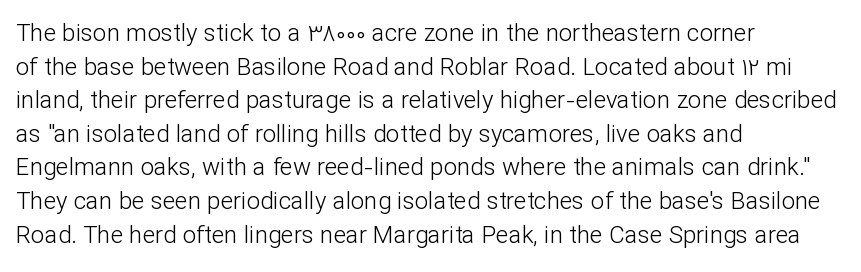
Does the copy run flush right? No — it runs flush left. Does extra space separate the letters? No, they use regular spacing. The letters look calm and open, with moderate or lighter stems. Beneath every word, the page is bare. Normally led — the rows are evenly, conventionally spaced.
